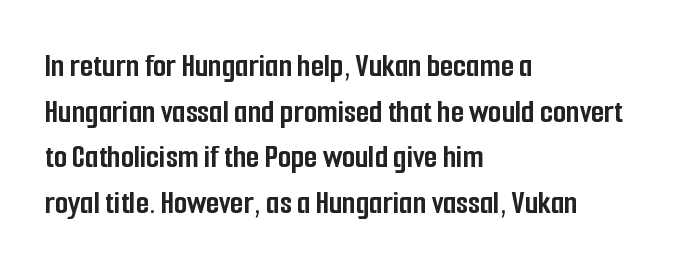
The image shows 34 px semibold, condensed sans-serif type, upright; set left-aligned, normal line spacing (1.34x), normal letter spacing, not underlined; low stroke contrast and a medium x-height.
